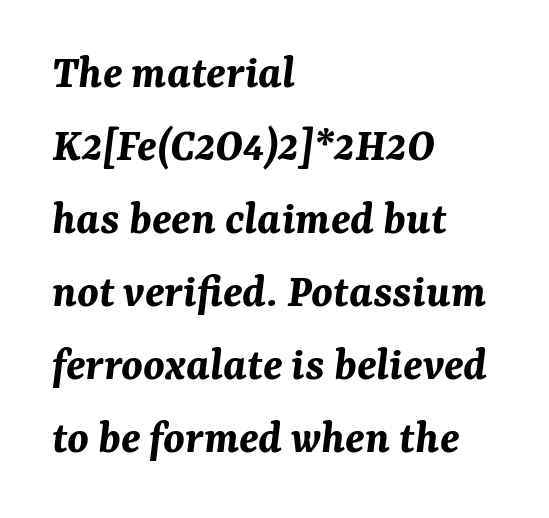
{"italic": "yes", "lean": "right", "slant_degrees": 7, "bold": "yes", "weight": "bold", "width": "normal", "stroke_contrast": "medium", "x_height": "medium", "monospaced": "no", "underline": "no", "align": "left", "line_spacing": "normal", "line_spacing_ratio": 1.52, "letter_spacing": "normal", "letter_spacing_em": 0.0, "glyph_px": 48}
